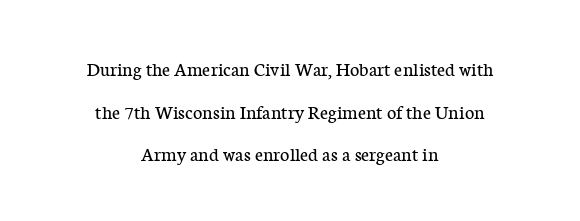
Q: Is the text bold? A: No.
Q: Is the text italic (slanted)? A: No, it is upright.
Q: Is the text underlined? A: No.
Q: How is the paragraph aligned? A: Centered.
Q: Is the spacing between letters normal or unusually wide? A: Normal.
Q: Is the spacing between lines tight, normal or loose? A: Loose.
